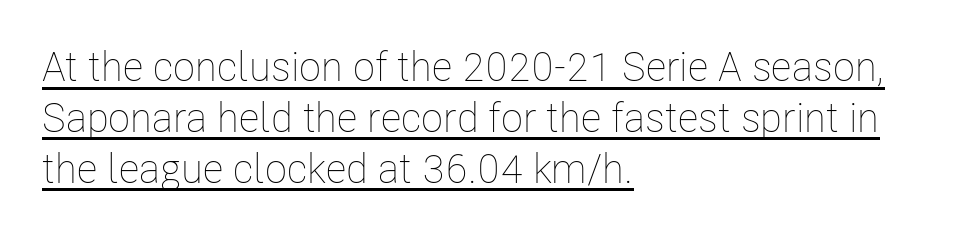
Q: Is the text bold? A: No.
Q: Is the text italic (slanted)? A: No, it is upright.
Q: Is the text underlined? A: Yes.
Q: How is the paragraph aligned? A: Left-aligned.
Q: Is the spacing between letters normal or unusually wide? A: Normal.
Q: Width (condensed, normal, or wide)? A: Condensed.
Q: Stroke contrast? A: Low.
Q: x-height? A: Medium.
Q: Monospaced? A: No.
